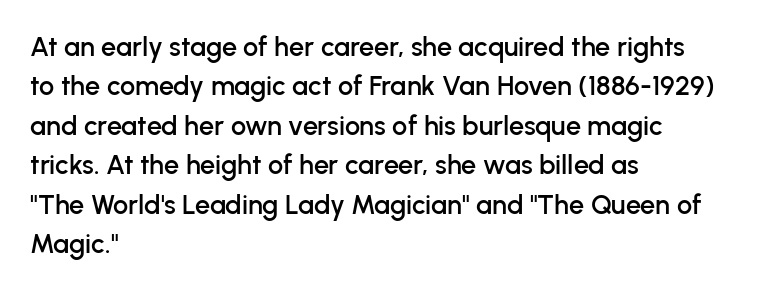
The image shows 27 px text type, upright; set left-aligned, normal line spacing (1.46x), normal letter spacing, not underlined.
